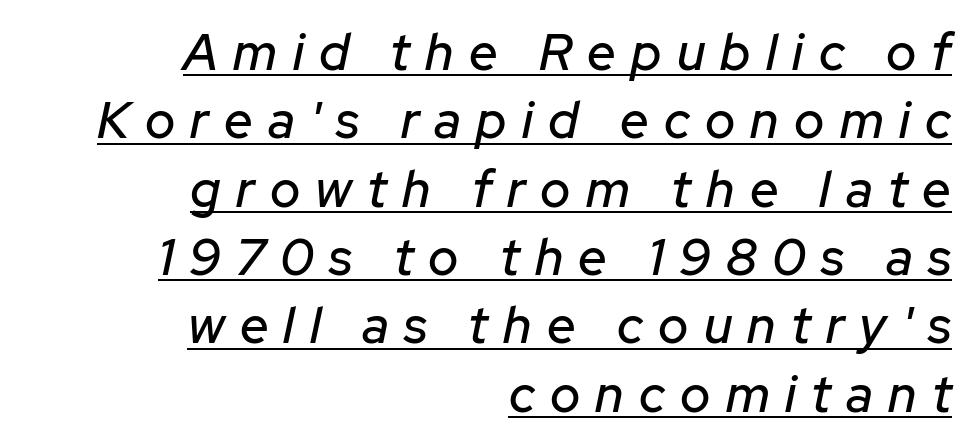
Alignment: flush right. Observe the wide spacing: letters keep a clear distance from each other. Glance below the letters and you will spot a drawn line. The rendering applies a slant to the glyphs.
